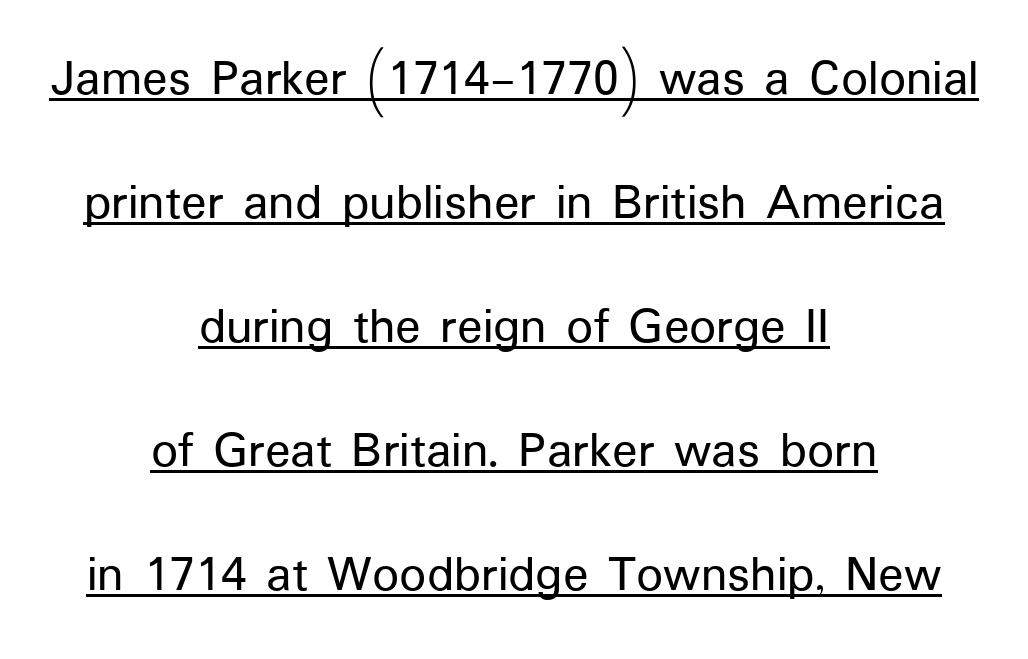
The image shows 53 px sans-serif type, upright; set centered, loose line spacing (2.34x), normal letter spacing, underlined; low stroke contrast and a medium x-height.
